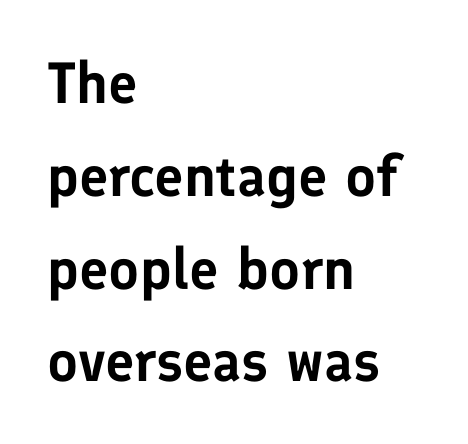
The image shows 58 px sans-serif type, upright; set left-aligned, normal line spacing (1.6x), normal letter spacing, not underlined; low stroke contrast and a medium x-height.
